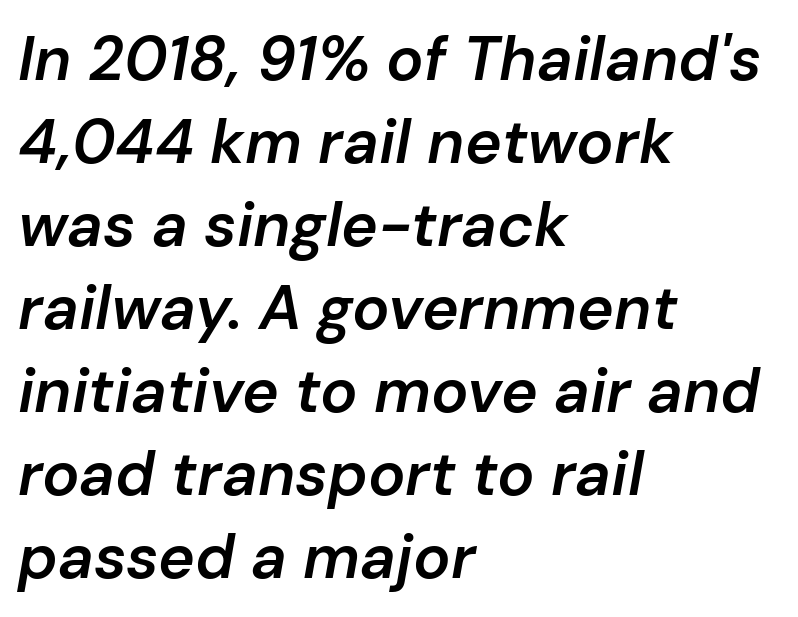
Q: Is the text bold? A: Semi-bold.
Q: Is the text italic (slanted)? A: Yes, it leans right by about 10 degrees.
Q: Is the text underlined? A: No.
Q: How is the paragraph aligned? A: Left-aligned.
Q: Is the spacing between letters normal or unusually wide? A: Normal.
Q: Is the spacing between lines tight, normal or loose? A: Normal.
Q: Width (condensed, normal, or wide)? A: Normal.
Q: Stroke contrast? A: Low.
Q: x-height? A: Medium.
Q: Monospaced? A: No.
